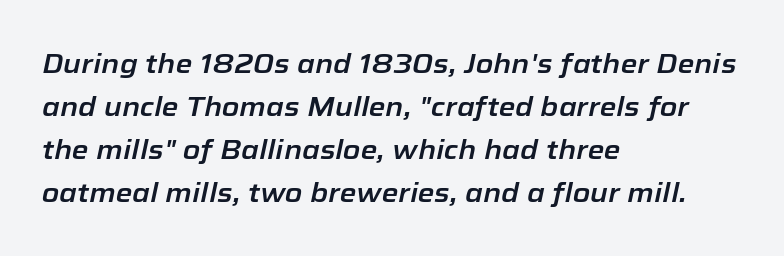
The image shows 27 px text type, italic (leaning right); set left-aligned, normal line spacing (1.59x), normal letter spacing, not underlined.
